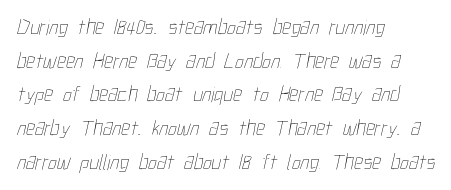
Q: Is the text bold? A: No.
Q: Is the text underlined? A: No.
Q: How is the paragraph aligned? A: Left-aligned.
Q: Is the spacing between letters normal or unusually wide? A: Normal.
Q: Is the spacing between lines tight, normal or loose? A: Normal.
